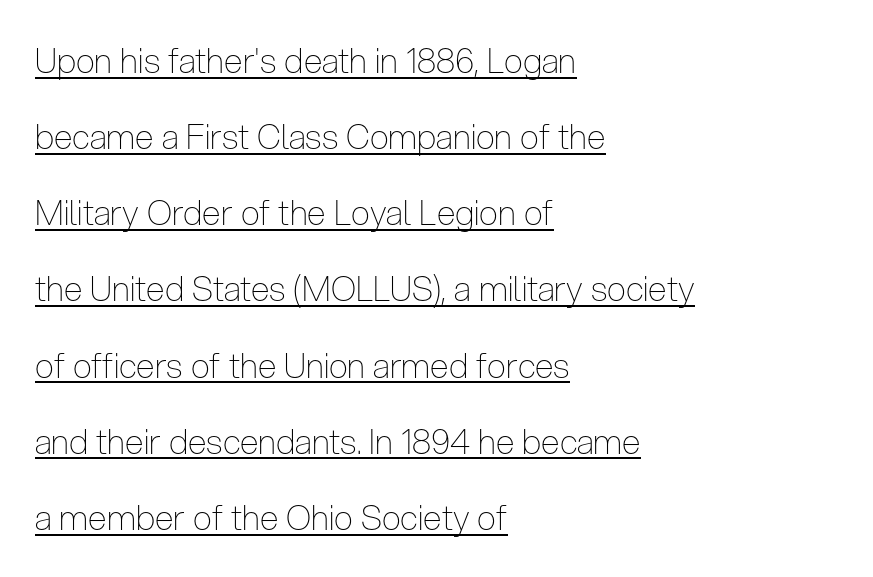
Q: Is the text bold? A: No.
Q: Is the text italic (slanted)? A: No, it is upright.
Q: Is the typeface a serif or a sans-serif typeface? A: Sans-serif.
Q: Is the text underlined? A: Yes.
Q: How is the paragraph aligned? A: Left-aligned.
Q: Is the spacing between letters normal or unusually wide? A: Normal.
Q: Is the spacing between lines tight, normal or loose? A: Loose.
Q: Width (condensed, normal, or wide)? A: Condensed.
Q: Stroke contrast? A: Low.
Q: x-height? A: Medium.
Q: Monospaced? A: No.
